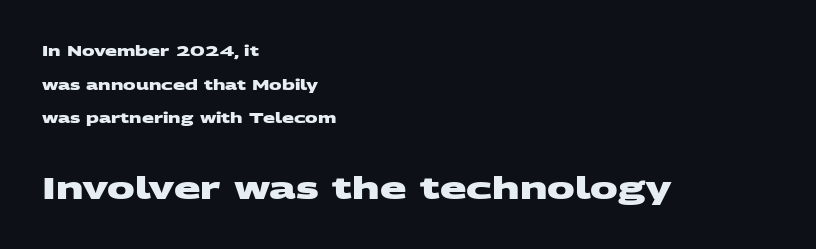
Q: Is the text bold? A: Yes.
Q: Is the typeface a serif or a sans-serif typeface? A: Sans-serif.
Q: Is the text underlined? A: No.
Q: How is the paragraph aligned? A: Left-aligned.
Q: Is the spacing between letters normal or unusually wide? A: Normal.
Q: Is the spacing between lines tight, normal or loose? A: Loose.
Q: Which block of text is set in a larger size, the first (top) or the second (bottom)? A: The second (bottom) one.
Q: Width (condensed, normal, or wide)? A: Wide.
Q: Stroke contrast? A: Medium.
Q: x-height? A: Large.
Q: Monospaced? A: No.
